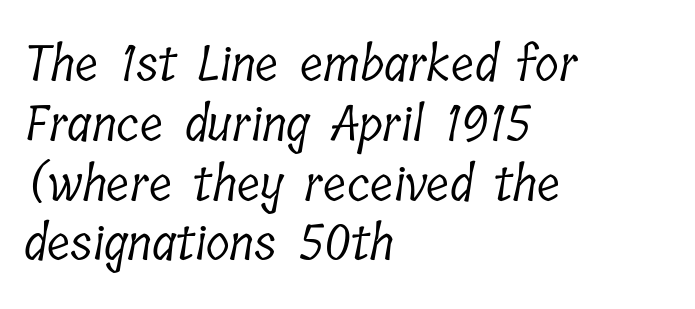
{"serif": "yes", "bold": "no", "weight": "light", "width": "condensed", "stroke_contrast": "low", "x_height": "medium", "monospaced": "no", "underline": "no", "align": "left", "line_spacing_ratio": 1.22, "letter_spacing": "normal", "letter_spacing_em": 0.0, "glyph_px": 49}
